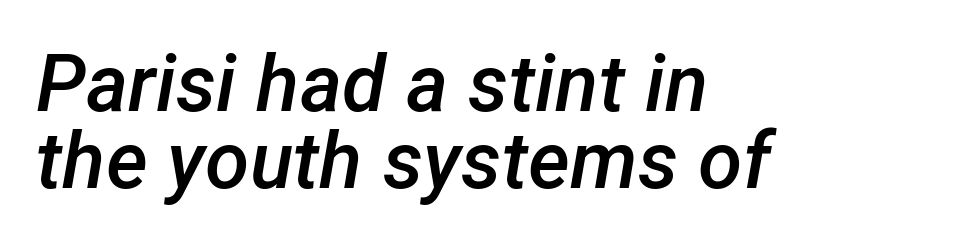
{"italic": "yes", "lean": "right", "slant_degrees": 12, "bold": "semi", "weight": "semibold", "width": "normal", "stroke_contrast": "low", "x_height": "medium", "monospaced": "no", "underline": "no", "align": "left", "line_spacing": "tight", "line_spacing_ratio": 0.96, "letter_spacing": "normal", "letter_spacing_em": 0.0, "glyph_px": 80}
